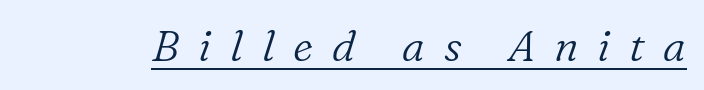
{"serif": "yes", "italic": "yes", "lean": "right", "slant_degrees": 16, "bold": "no", "weight": "light", "width": "normal", "stroke_contrast": "low", "x_height": "medium", "monospaced": "no", "underline": "yes", "letter_spacing": "wide", "letter_spacing_em": 0.44, "glyph_px": 43}
